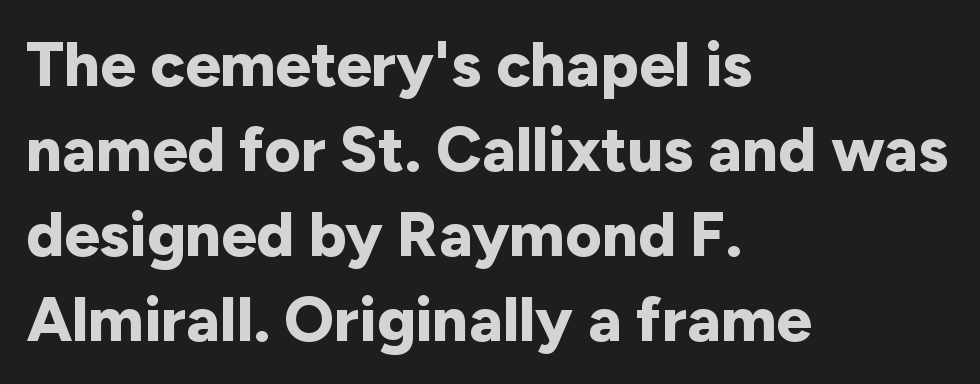
Q: Is the text bold? A: Yes.
Q: Is the text italic (slanted)? A: No, it is upright.
Q: Is the typeface a serif or a sans-serif typeface? A: Sans-serif.
Q: Is the text underlined? A: No.
Q: How is the paragraph aligned? A: Left-aligned.
Q: Is the spacing between letters normal or unusually wide? A: Normal.
Q: Is the spacing between lines tight, normal or loose? A: Normal.
Q: Width (condensed, normal, or wide)? A: Normal.
Q: Stroke contrast? A: Low.
Q: x-height? A: Medium.
Q: Monospaced? A: No.
